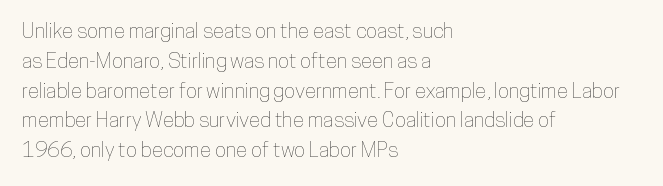
Q: Is the text italic (slanted)? A: No, it is upright.
Q: Is the text underlined? A: No.
Q: How is the paragraph aligned? A: Left-aligned.
Q: Is the spacing between letters normal or unusually wide? A: Normal.
Q: Is the spacing between lines tight, normal or loose? A: Normal.
